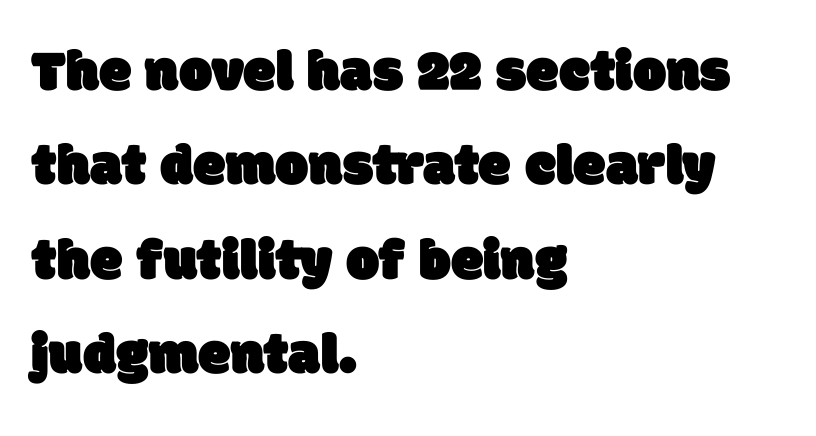
Spacing between characters is what you'd get straight out of the box. Proportional: the letters do not fall into vertical columns. The line-height multiplier appears to be the usual default. The lines are quadded left. A bare baseline throughout the passage.
